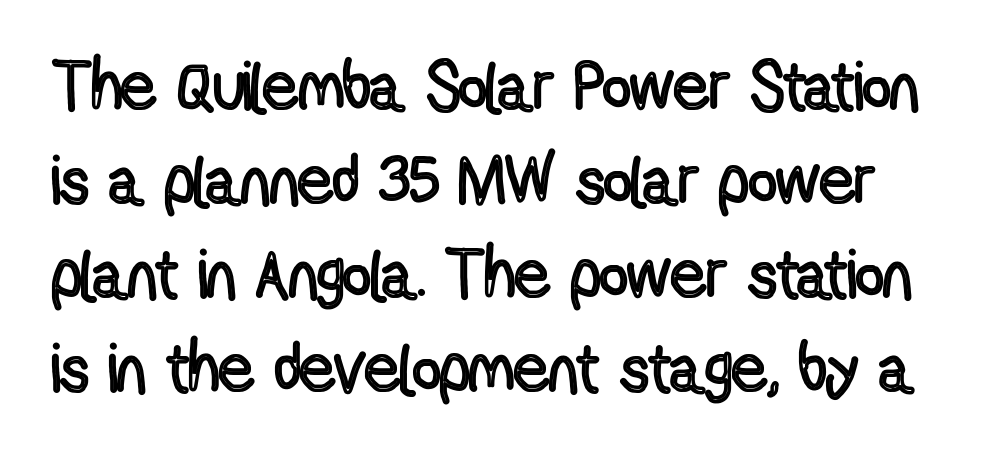
The line-height multiplier appears to be the usual default. Rendered with straight, roman letterforms. Descender tails drop into unmarked territory. Short note: letters normally spaced. The letters advance in unequal steps, a hallmark of proportional type.
